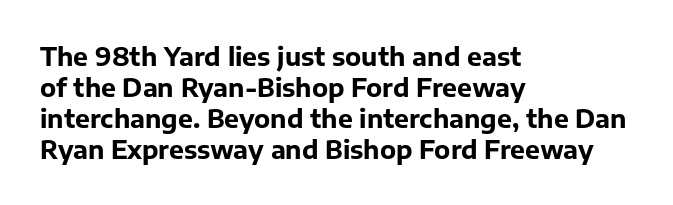
Q: Is the text bold? A: Yes.
Q: Is the text italic (slanted)? A: No, it is upright.
Q: Is the text underlined? A: No.
Q: How is the paragraph aligned? A: Left-aligned.
Q: Is the spacing between letters normal or unusually wide? A: Normal.
